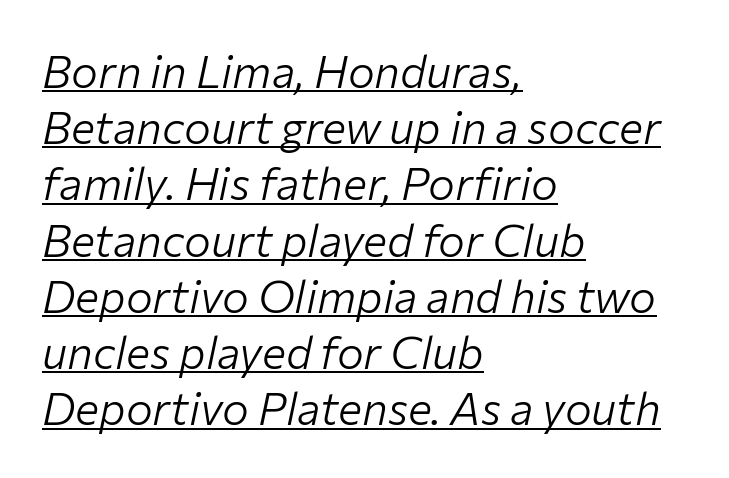
The image shows 45 px light type, italic (leaning right); set left-aligned, normal line spacing (1.25x), normal letter spacing, underlined; low stroke contrast and a medium x-height.
